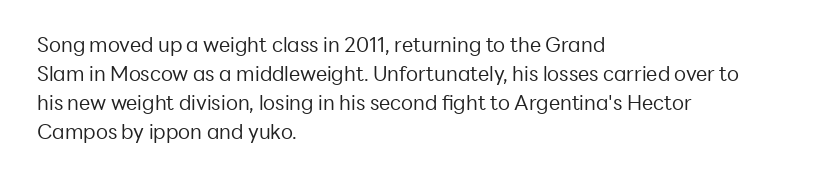
The image shows 20 px text type, upright; set left-aligned, normal line spacing (1.45x), normal letter spacing, not underlined.
